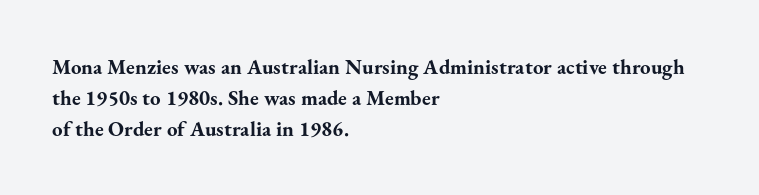
The image shows 21 px bold type, upright; set left-aligned, normal line spacing (1.47x), normal letter spacing, not underlined.
